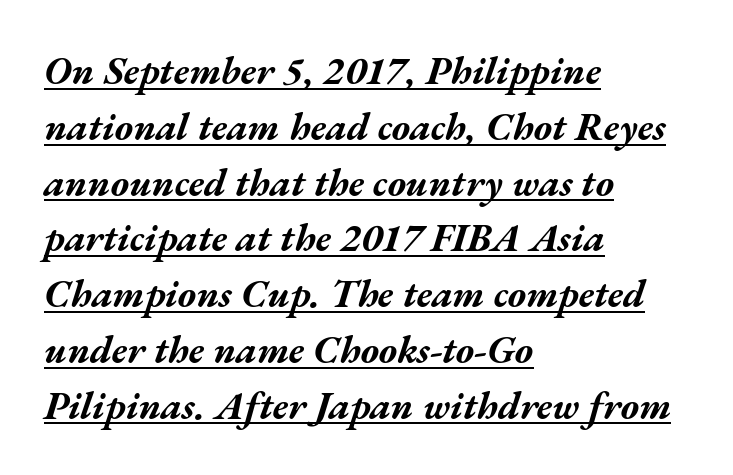
The image shows 39 px bold, wide type, italic (leaning right); set left-aligned, normal line spacing (1.43x), normal letter spacing, underlined; medium stroke contrast and a medium x-height.
